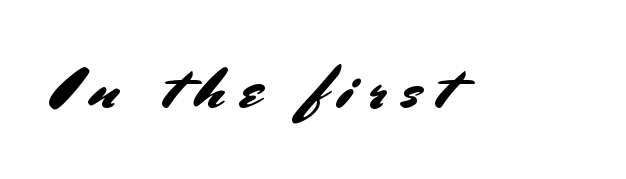
{"serif": "no", "width": "normal", "stroke_contrast": "medium", "x_height": "small", "monospaced": "no", "underline": "no", "letter_spacing": "wide", "letter_spacing_em": 0.25, "glyph_px": 61}
